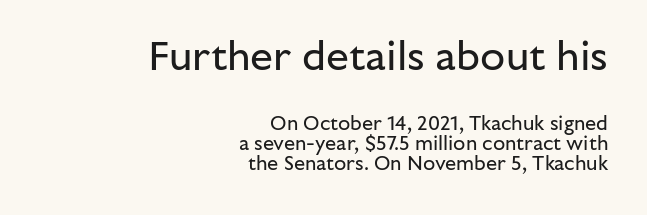
{"serif": "no", "italic": "no", "bold": "no", "weight": "regular", "width": "normal", "stroke_contrast": "low", "x_height": "medium", "monospaced": "no", "underline": "no", "align": "right", "line_spacing": "tight", "line_spacing_ratio": 1.02, "letter_spacing": "normal", "letter_spacing_em": 0.0, "larger_block": "first", "size_ratio": 2.05, "glyph_px": 41}
